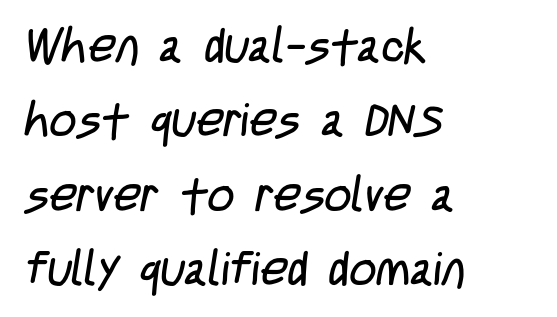
Q: Is the text bold? A: No.
Q: Is the typeface a serif or a sans-serif typeface? A: Sans-serif.
Q: Is the text underlined? A: No.
Q: How is the paragraph aligned? A: Left-aligned.
Q: Is the spacing between letters normal or unusually wide? A: Normal.
Q: Is the spacing between lines tight, normal or loose? A: Normal.
Q: Width (condensed, normal, or wide)? A: Condensed.
Q: Stroke contrast? A: Low.
Q: x-height? A: Large.
Q: Monospaced? A: No.
